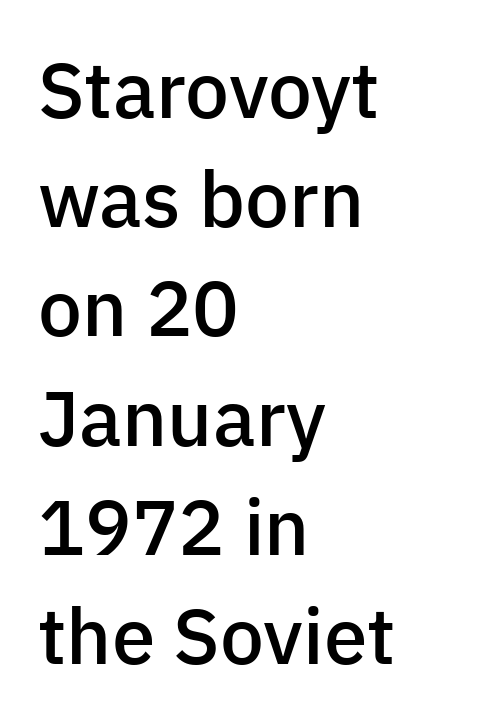
The image shows 78 px semibold sans-serif type, upright; set left-aligned, normal line spacing (1.4x), normal letter spacing, not underlined; low stroke contrast and a medium x-height.
